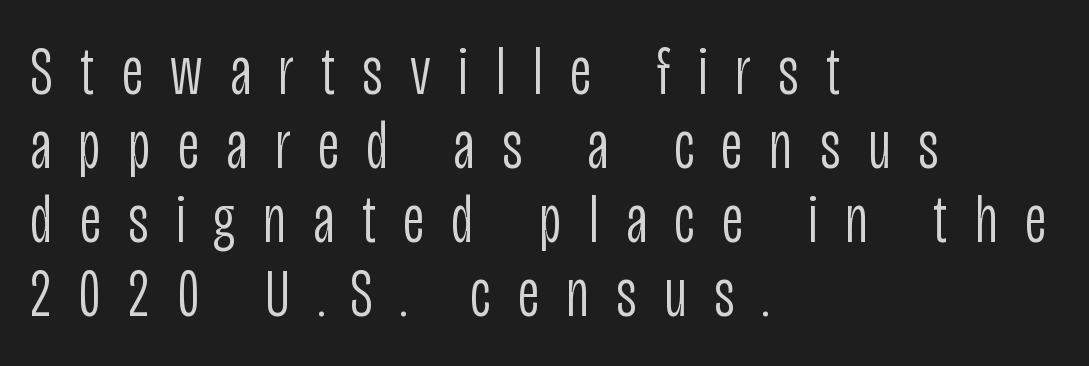
Q: Is the text bold? A: No.
Q: Is the text italic (slanted)? A: No, it is upright.
Q: Is the typeface a serif or a sans-serif typeface? A: Sans-serif.
Q: Is the text underlined? A: No.
Q: How is the paragraph aligned? A: Left-aligned.
Q: Is the spacing between letters normal or unusually wide? A: Unusually wide.
Q: Is the spacing between lines tight, normal or loose? A: Tight.
Q: Width (condensed, normal, or wide)? A: Condensed.
Q: Stroke contrast? A: Low.
Q: x-height? A: Large.
Q: Monospaced? A: No.
